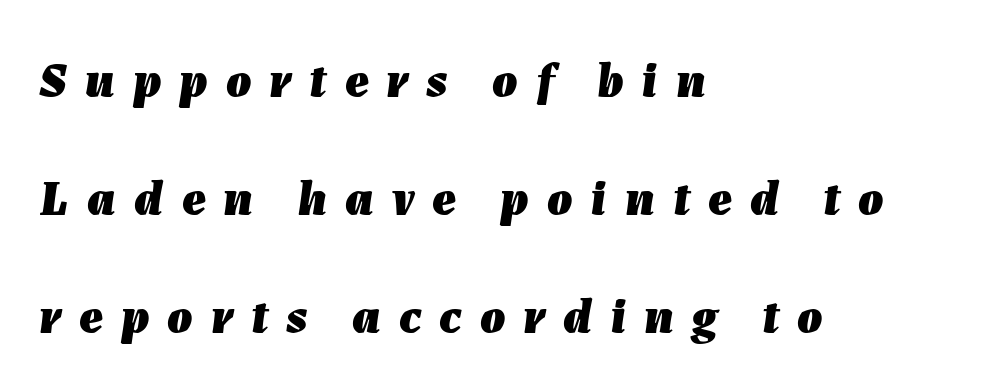
The image shows 50 px heavy type, italic (leaning right); set left-aligned, loose line spacing (2.36x), unusually wide letter spacing (+0.36 em), not underlined; low stroke contrast and a medium x-height.
